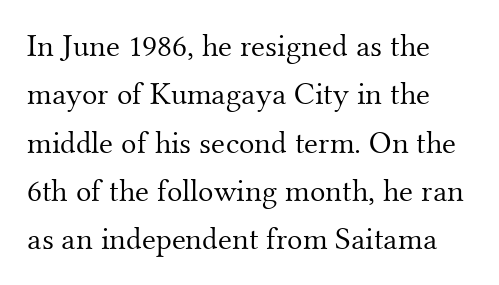
{"serif": "yes", "italic": "no", "bold": "no", "weight": "light", "width": "normal", "stroke_contrast": "medium", "x_height": "small", "monospaced": "no", "underline": "no", "line_spacing": "normal", "line_spacing_ratio": 1.51, "letter_spacing": "normal", "letter_spacing_em": 0.0, "glyph_px": 32}
